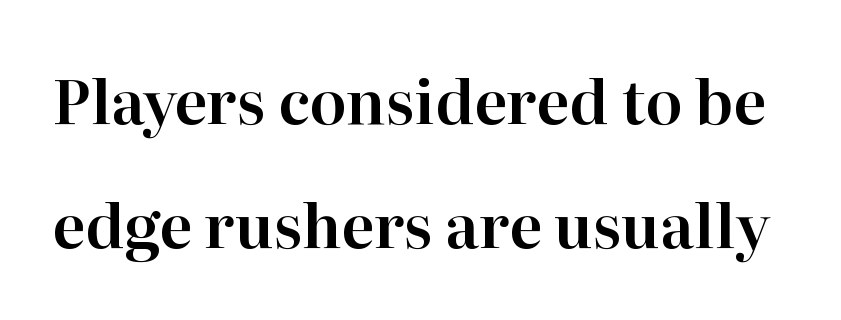
The image shows 61 px serif type, upright; set loose line spacing (2.04x), normal letter spacing, not underlined; high stroke contrast and a medium x-height.
